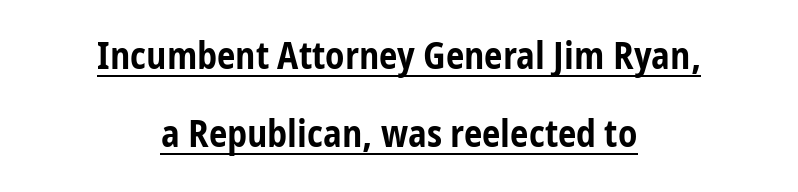
Q: Is the text bold? A: Yes.
Q: Is the text italic (slanted)? A: No, it is upright.
Q: Is the typeface a serif or a sans-serif typeface? A: Sans-serif.
Q: Is the text underlined? A: Yes.
Q: How is the paragraph aligned? A: Centered.
Q: Is the spacing between letters normal or unusually wide? A: Normal.
Q: Is the spacing between lines tight, normal or loose? A: Loose.
Q: Width (condensed, normal, or wide)? A: Condensed.
Q: Stroke contrast? A: Low.
Q: x-height? A: Medium.
Q: Monospaced? A: No.
